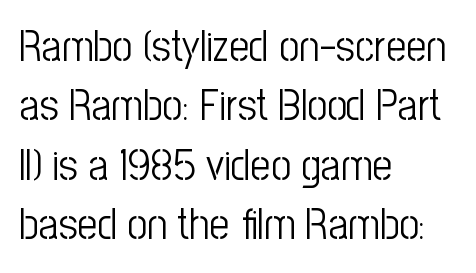
Q: Is the text bold? A: No.
Q: Is the text italic (slanted)? A: No, it is upright.
Q: Is the typeface a serif or a sans-serif typeface? A: Sans-serif.
Q: Is the text underlined? A: No.
Q: How is the paragraph aligned? A: Left-aligned.
Q: Is the spacing between letters normal or unusually wide? A: Normal.
Q: Is the spacing between lines tight, normal or loose? A: Normal.
Q: Width (condensed, normal, or wide)? A: Condensed.
Q: Stroke contrast? A: Low.
Q: x-height? A: Medium.
Q: Monospaced? A: No.
